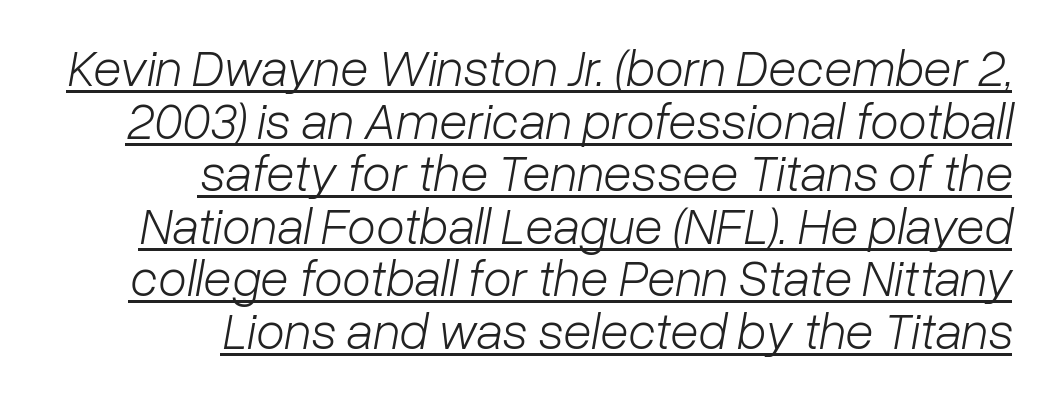
{"italic": "yes", "lean": "right", "slant_degrees": 10, "bold": "no", "weight": "light", "width": "normal", "stroke_contrast": "low", "x_height": "medium", "monospaced": "no", "underline": "yes", "align": "right", "line_spacing": "tight", "line_spacing_ratio": 1.01, "letter_spacing": "normal", "letter_spacing_em": 0.0, "glyph_px": 52}
